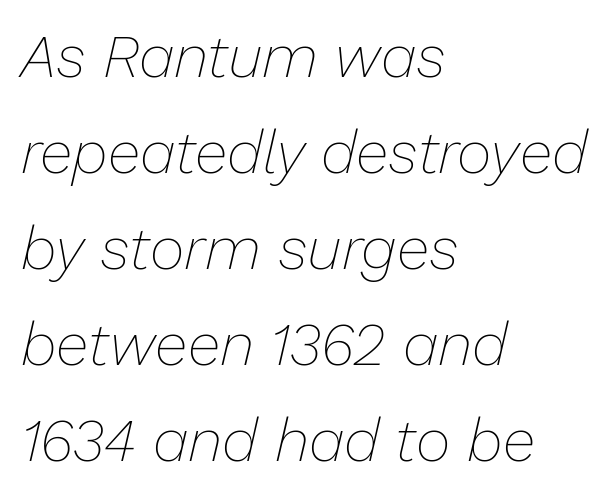
{"italic": "yes", "lean": "right", "slant_degrees": 13, "bold": "no", "weight": "thin", "width": "normal", "stroke_contrast": "low", "x_height": "medium", "monospaced": "no", "underline": "no", "align": "left", "line_spacing": "normal", "line_spacing_ratio": 1.6, "letter_spacing": "normal", "letter_spacing_em": 0.0, "glyph_px": 60}
